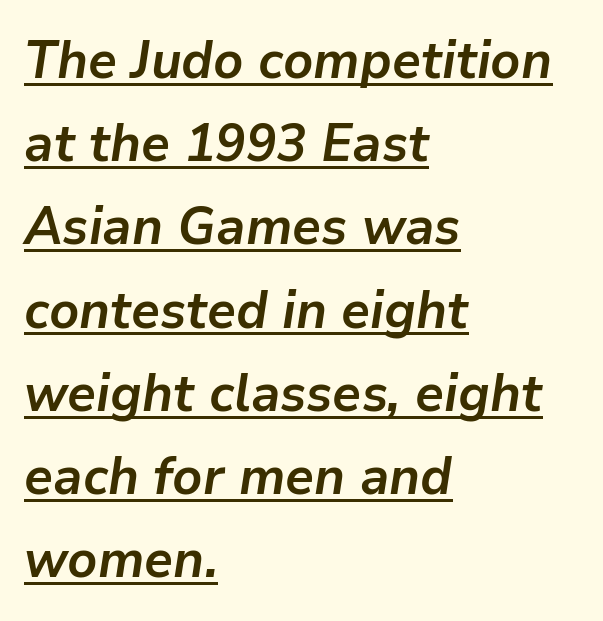
This rendering uses left alignment, leaving the right contour irregular. Is there an underline? Yes — a line sits under the letters. Does extra space separate the letters? No, they use regular spacing. Plenty of ink on the page — the face is bold. Character widths vary here, with narrow letters taking less room than wide ones. Horizontal bands of white between lines are of average thickness.
